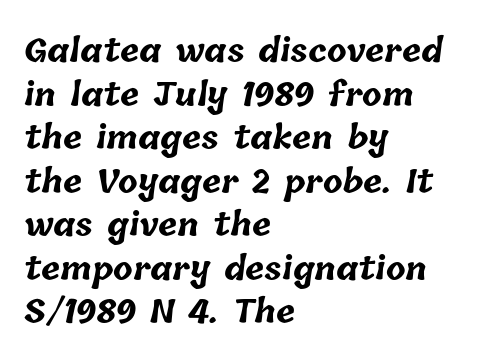
{"bold": "yes", "weight": "bold", "width": "normal", "stroke_contrast": "low", "x_height": "medium", "monospaced": "no", "underline": "no", "align": "left", "line_spacing": "normal", "line_spacing_ratio": 1.36, "letter_spacing": "normal", "letter_spacing_em": 0.0, "glyph_px": 32}
